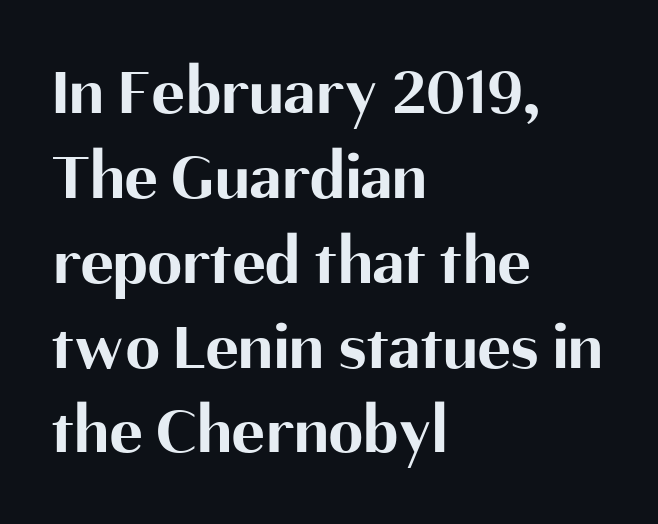
{"serif": "no", "italic": "no", "bold": "yes", "weight": "bold", "width": "normal", "stroke_contrast": "medium", "x_height": "medium", "monospaced": "no", "underline": "no", "align": "left", "line_spacing_ratio": 1.23, "letter_spacing": "normal", "letter_spacing_em": 0.0, "glyph_px": 69}
